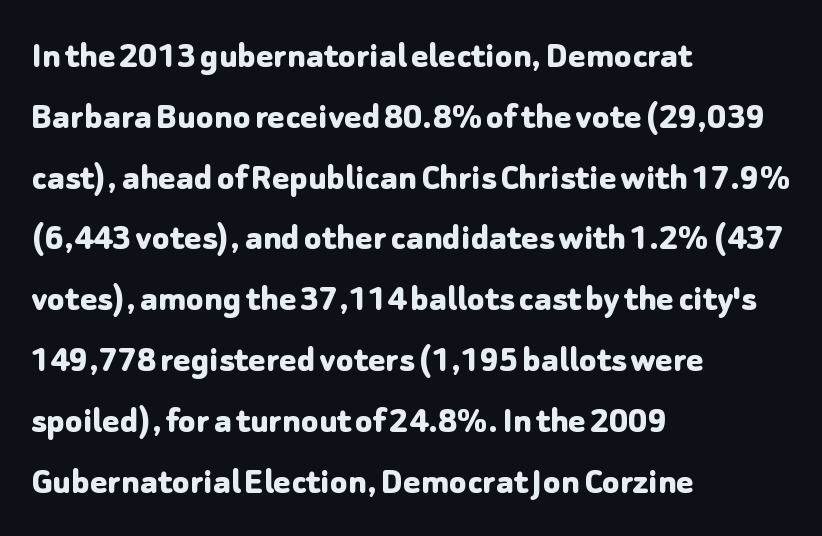
{"serif": "no", "italic": "no", "bold": "yes", "weight": "bold", "width": "normal", "stroke_contrast": "low", "x_height": "medium", "monospaced": "no", "underline": "no", "align": "left", "line_spacing": "normal", "line_spacing_ratio": 1.52, "letter_spacing": "normal", "letter_spacing_em": 0.0, "glyph_px": 40}
